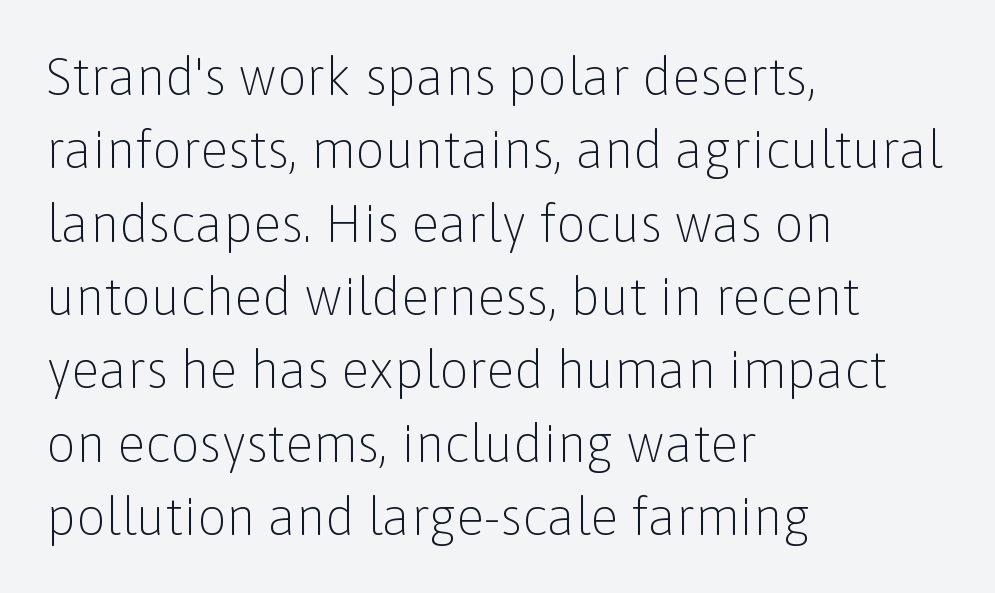
The image shows 52 px light sans-serif type, upright; set left-aligned, normal line spacing (1.41x), normal letter spacing, not underlined; low stroke contrast and a medium x-height.
